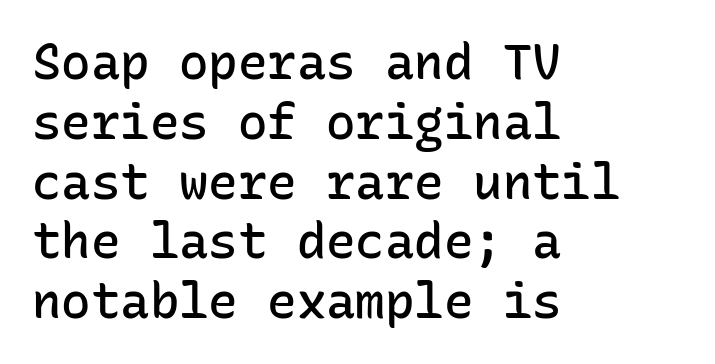
Q: Is the text bold? A: Semi-bold.
Q: Is the text italic (slanted)? A: No, it is upright.
Q: Is the typeface a serif or a sans-serif typeface? A: Sans-serif.
Q: Is the text underlined? A: No.
Q: How is the paragraph aligned? A: Left-aligned.
Q: Is the spacing between letters normal or unusually wide? A: Normal.
Q: Width (condensed, normal, or wide)? A: Normal.
Q: Stroke contrast? A: Low.
Q: x-height? A: Medium.
Q: Monospaced? A: Yes.
